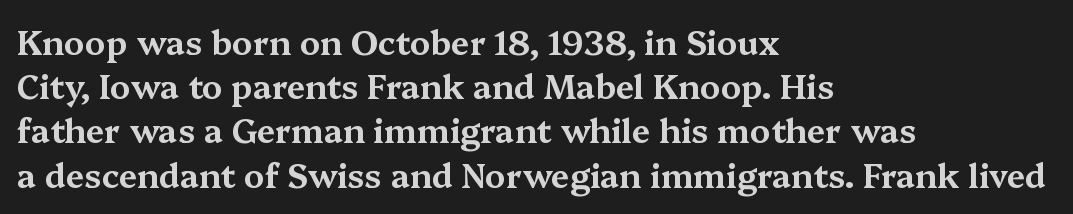
Q: Is the text italic (slanted)? A: No, it is upright.
Q: Is the typeface a serif or a sans-serif typeface? A: Serif.
Q: Is the text underlined? A: No.
Q: How is the paragraph aligned? A: Left-aligned.
Q: Is the spacing between letters normal or unusually wide? A: Normal.
Q: Is the spacing between lines tight, normal or loose? A: Normal.
Q: Width (condensed, normal, or wide)? A: Wide.
Q: Stroke contrast? A: Medium.
Q: x-height? A: Medium.
Q: Monospaced? A: No.
